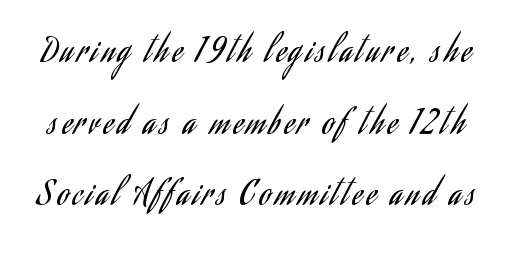
The image shows 32 px regular-weight, condensed sans-serif type; set loose line spacing (2.24x), not underlined; low stroke contrast and a small x-height.
